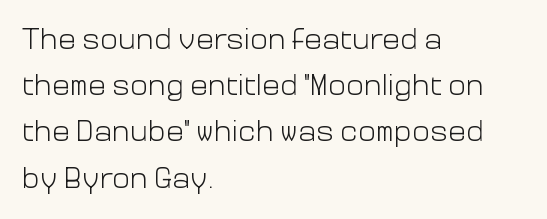
{"serif": "no", "italic": "no", "bold": "no", "weight": "light", "width": "normal", "stroke_contrast": "low", "x_height": "medium", "monospaced": "no", "underline": "no", "align": "left", "line_spacing": "normal", "line_spacing_ratio": 1.54, "letter_spacing": "normal", "letter_spacing_em": 0.0, "glyph_px": 30}
